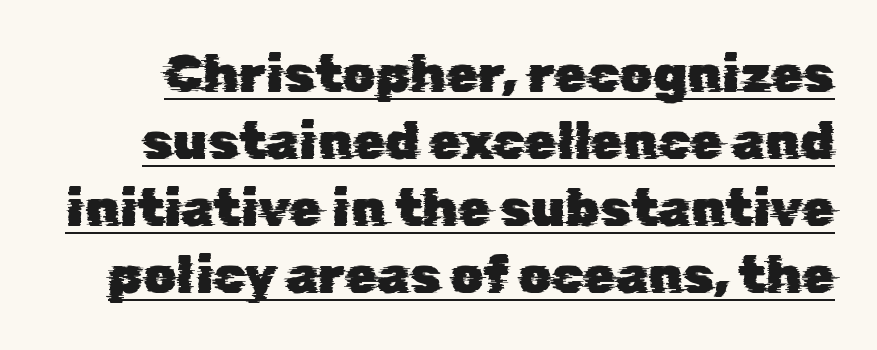
Q: Is the typeface a serif or a sans-serif typeface? A: Sans-serif.
Q: Is the text underlined? A: Yes.
Q: Is the spacing between letters normal or unusually wide? A: Normal.
Q: Is the spacing between lines tight, normal or loose? A: Normal.
Q: Width (condensed, normal, or wide)? A: Normal.
Q: Stroke contrast? A: Low.
Q: x-height? A: Medium.
Q: Monospaced? A: No.
